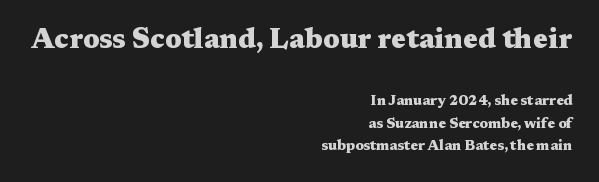
These lines were composed using upright roman letters. A typesetter would call this zero additional tracking. The sample has been set heavy, in full bold. The block of text has a typical density, with ordinary space between rows.
